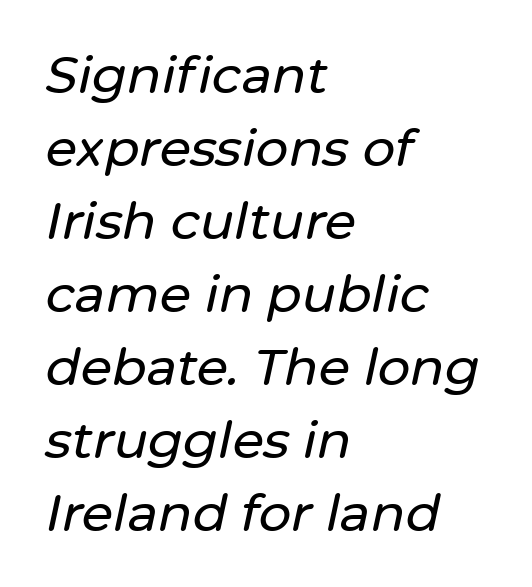
The image shows 51 px text type, italic (leaning right); set left-aligned, normal line spacing (1.43x), normal letter spacing, not underlined; low stroke contrast and a medium x-height.
